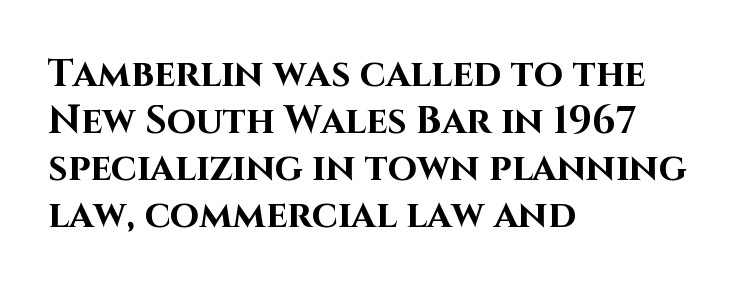
The image shows 38 px bold sans-serif type, upright; set left-aligned, line spacing 1.24x, normal letter spacing, not underlined; high stroke contrast and a large x-height.
